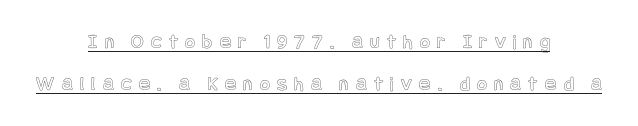
The image shows 21 px text type, upright; set centered, loose line spacing (1.99x), unusually wide letter spacing (+0.35 em), underlined.
